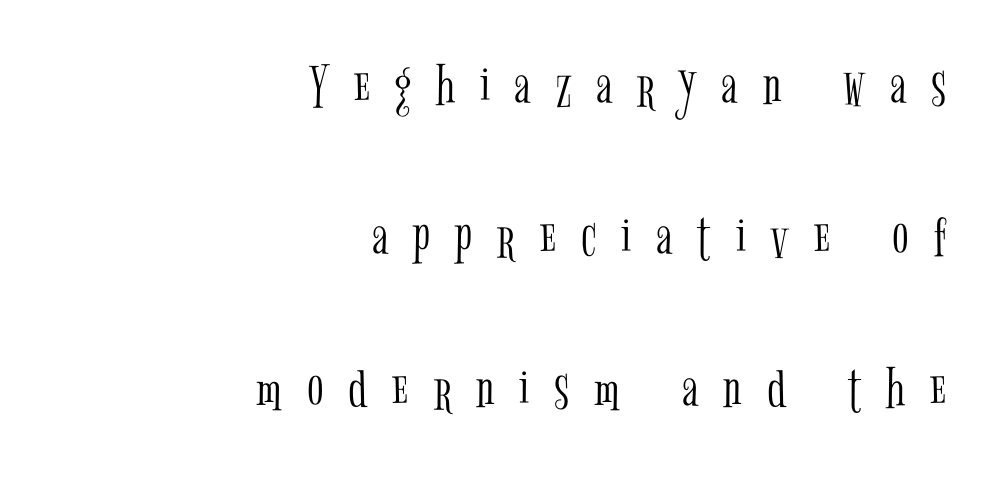
Q: Is the text bold? A: No.
Q: Is the text italic (slanted)? A: No, it is upright.
Q: Is the typeface a serif or a sans-serif typeface? A: Serif.
Q: Is the text underlined? A: No.
Q: How is the paragraph aligned? A: Right-aligned.
Q: Is the spacing between letters normal or unusually wide? A: Unusually wide.
Q: Is the spacing between lines tight, normal or loose? A: Loose.
Q: Width (condensed, normal, or wide)? A: Condensed.
Q: Stroke contrast? A: Low.
Q: x-height? A: Medium.
Q: Monospaced? A: No.
